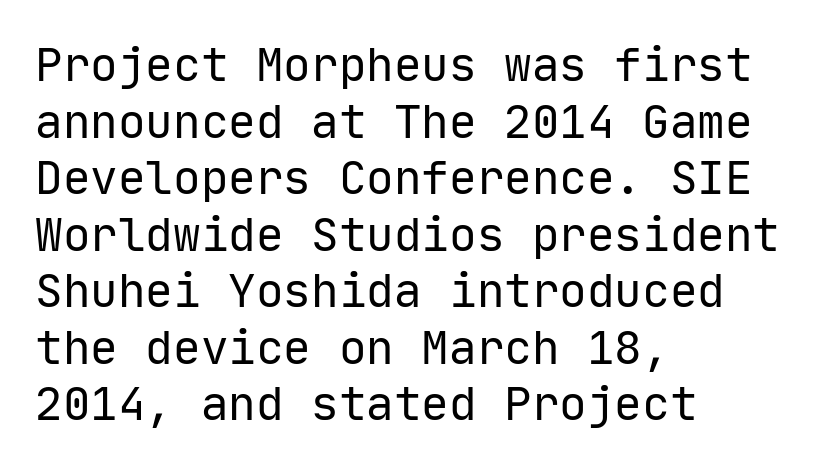
Q: Is the text bold? A: No.
Q: Is the text italic (slanted)? A: No, it is upright.
Q: Is the typeface a serif or a sans-serif typeface? A: Sans-serif.
Q: Is the text underlined? A: No.
Q: How is the paragraph aligned? A: Left-aligned.
Q: Is the spacing between letters normal or unusually wide? A: Normal.
Q: Width (condensed, normal, or wide)? A: Normal.
Q: Stroke contrast? A: Low.
Q: x-height? A: Medium.
Q: Monospaced? A: Yes.
